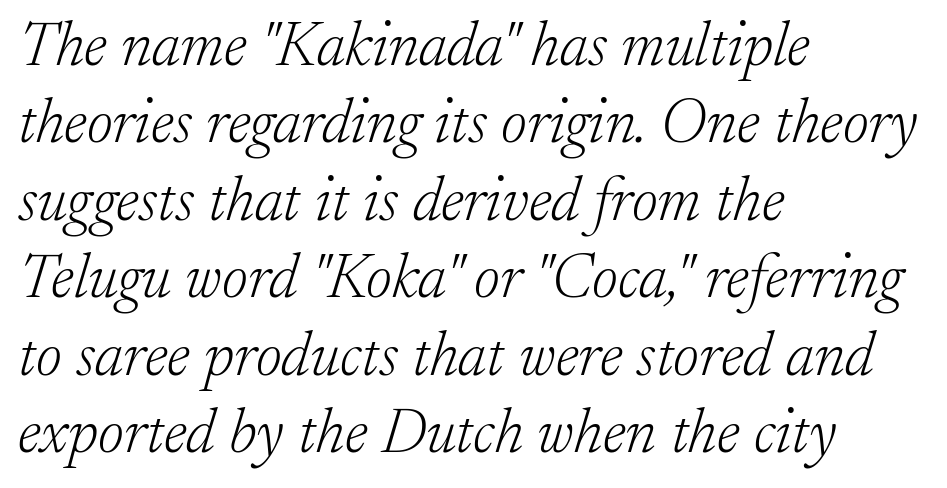
In terms of letterform style, serifs are clearly present. These lines keep a tight, regular rhythm from letter to letter. This sample has the flowing, uneven cadence of proportional lettering. This sample is left-justified, so line endings fall wherever the words run out. Is the type heavy? It reads as light-to-regular instead. Slant detected: the letters are inclined.
